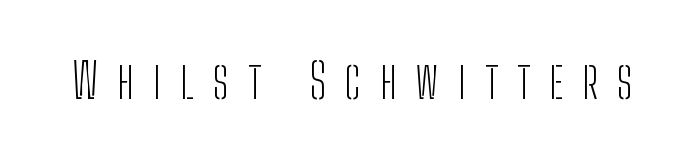
The image shows 49 px light, condensed sans-serif type, upright; set unusually wide letter spacing (+0.39 em), not underlined; low stroke contrast and a medium x-height.
